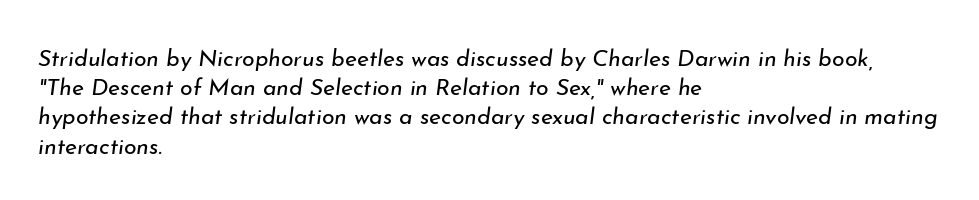
A quiet, ordinary-to-light weight characterises the typeface. Short note: letters normally spaced. The string is rendered with underlining switched off. Whoever set this chose a conventional vertical rhythm. A classic flush-left, rag-right setting is used for this passage. The whole block is typeset with a tilt.
